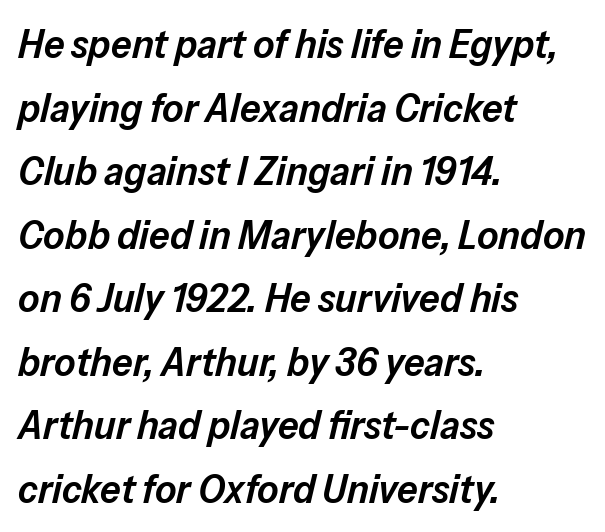
The image shows 41 px semibold type, italic (leaning right); set left-aligned, normal line spacing (1.55x), normal letter spacing, not underlined; low stroke contrast and a medium x-height.
